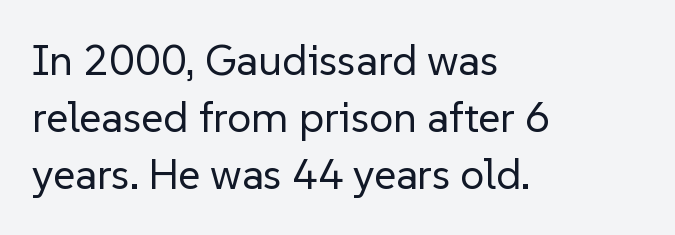
Q: Is the text bold? A: No.
Q: Is the text italic (slanted)? A: No, it is upright.
Q: Is the typeface a serif or a sans-serif typeface? A: Sans-serif.
Q: Is the text underlined? A: No.
Q: How is the paragraph aligned? A: Left-aligned.
Q: Is the spacing between letters normal or unusually wide? A: Normal.
Q: Is the spacing between lines tight, normal or loose? A: Normal.
Q: Width (condensed, normal, or wide)? A: Normal.
Q: Stroke contrast? A: Low.
Q: x-height? A: Medium.
Q: Monospaced? A: No.
